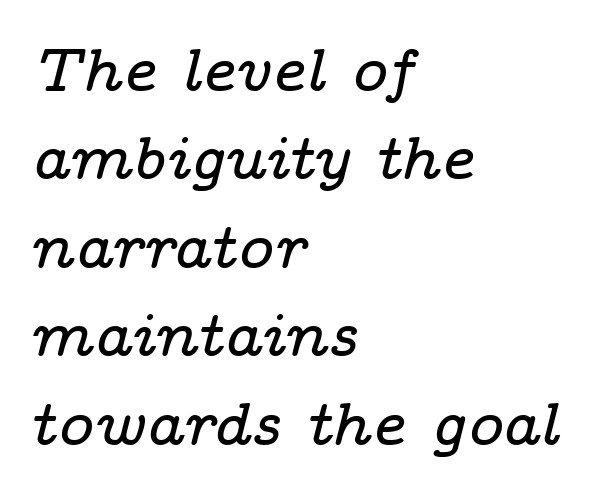
Q: Is the text italic (slanted)? A: Yes, it leans right by about 14 degrees.
Q: Is the typeface a serif or a sans-serif typeface? A: Serif.
Q: Is the text underlined? A: No.
Q: How is the paragraph aligned? A: Left-aligned.
Q: Is the spacing between letters normal or unusually wide? A: Normal.
Q: Is the spacing between lines tight, normal or loose? A: Normal.
Q: Width (condensed, normal, or wide)? A: Wide.
Q: Stroke contrast? A: Low.
Q: x-height? A: Medium.
Q: Monospaced? A: No.
